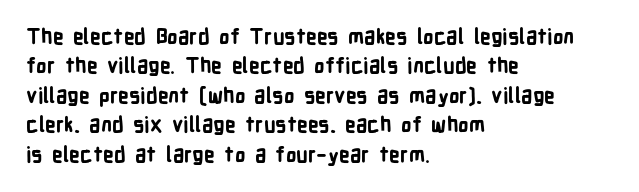
Posture: upright roman. Underlining? Definitely not there. Each line starts at the same left margin while the right side varies. Stroke thickness is high; the sample reads as a true bold. The block of text has a typical density, with ordinary space between rows.
